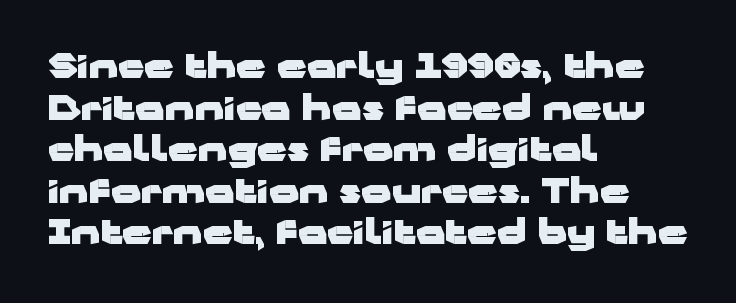
The image shows 33 px heavy, wide sans-serif type, upright; set left-aligned, normal line spacing (1.26x), normal letter spacing, not underlined; low stroke contrast and a medium x-height.
